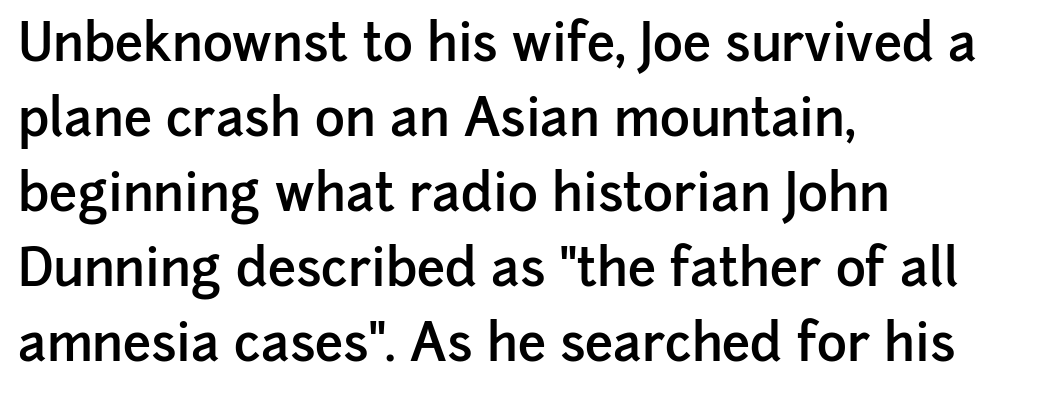
A fair bit of extra ink — the face is semibold, not bold. The passage shown has conventional tracking throughout. These lines are composed in type without serifs. Any mark beneath the type? The region is blank. The lines in this sample share a left origin and differ only in where they stop.
